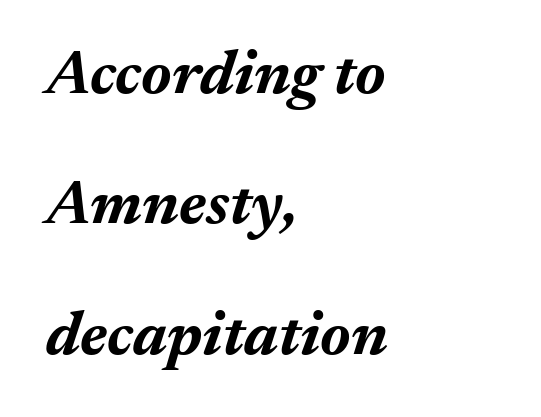
The image shows 63 px bold type, italic (leaning right); set left-aligned, loose line spacing (2.07x), normal letter spacing, not underlined; medium stroke contrast and a medium x-height.
